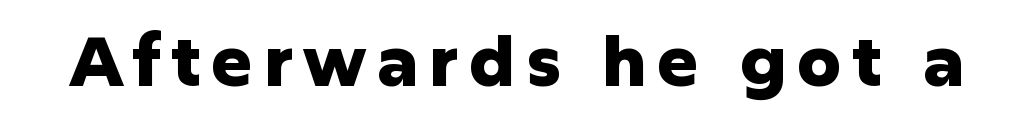
{"serif": "no", "italic": "no", "bold": "yes", "weight": "heavy", "width": "normal", "stroke_contrast": "low", "x_height": "medium", "monospaced": "no", "underline": "no", "glyph_px": 69}
